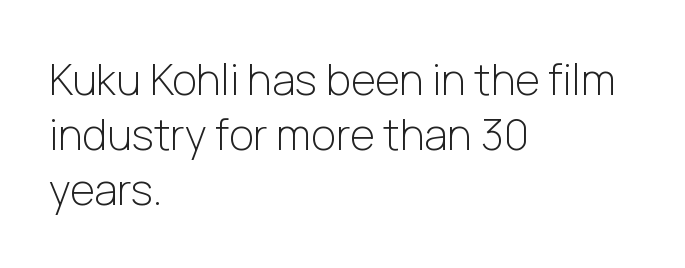
Horizontal alignment here is leftward, the default for most running prose. Glyph-to-glyph distance matches everyday printed text. Leading: standard. No letter is thick-stroked: the sample isn't bold. Each letter keeps its own natural width here, so spacing adapts to shape.
